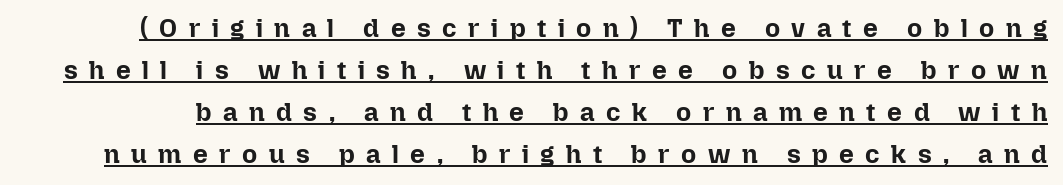
Q: Is the text bold? A: Yes.
Q: Is the text italic (slanted)? A: No, it is upright.
Q: Is the text underlined? A: Yes.
Q: Is the spacing between letters normal or unusually wide? A: Unusually wide.
Q: Is the spacing between lines tight, normal or loose? A: Normal.
